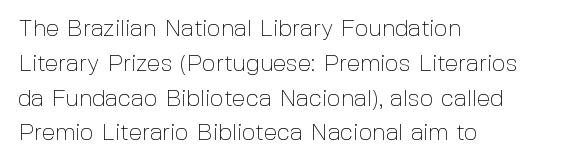
Summary of weight: not heavy and not bold. The passage shown stacks its lines at a standard gap. Upright lettering throughout. Tracking value appears to be zero — textbook default spacing.
